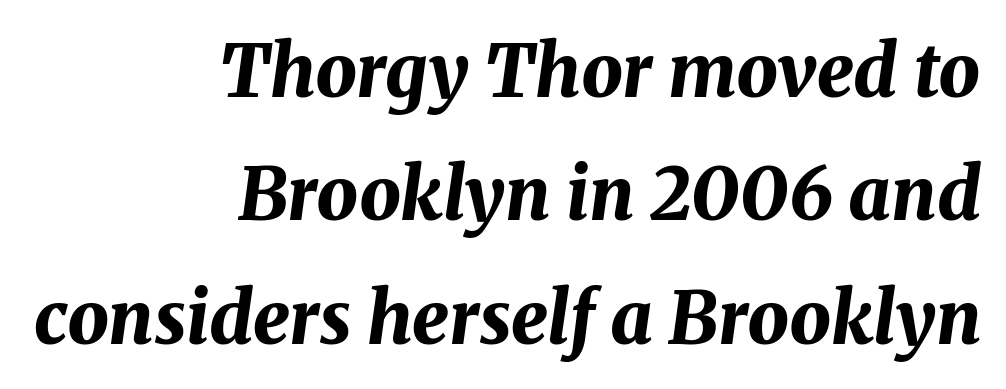
This sample has the flowing, uneven cadence of proportional lettering. The block of text has a typical density, with ordinary space between rows. A dark, heavy texture on the line: the type is bold. The strip under each line holds only bare page. Italic: yes, the glyphs are oblique. These lines are set flush right with a ragged left edge.
